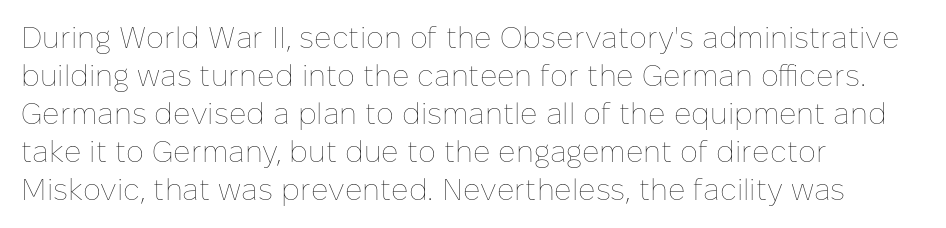
{"italic": "no", "bold": "no", "weight": "thin", "width": "normal", "stroke_contrast": "low", "x_height": "medium", "monospaced": "no", "underline": "no", "align": "left", "line_spacing": "normal", "line_spacing_ratio": 1.27, "letter_spacing": "normal", "letter_spacing_em": 0.0, "glyph_px": 30}
